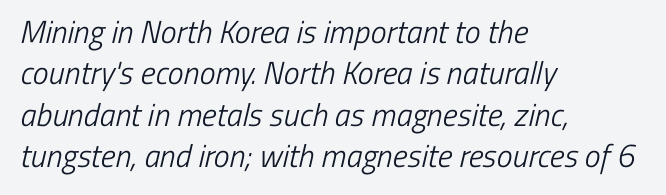
The image shows 32 px light, condensed sans-serif type; set left-aligned, normal line spacing (1.29x), normal letter spacing, not underlined; low stroke contrast and a medium x-height.
